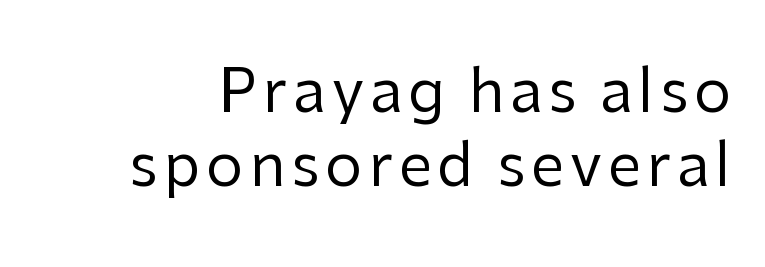
{"serif": "no", "italic": "no", "bold": "no", "weight": "regular", "width": "normal", "stroke_contrast": "low", "x_height": "medium", "monospaced": "no", "underline": "no", "line_spacing": "normal", "line_spacing_ratio": 1.25, "glyph_px": 59}
